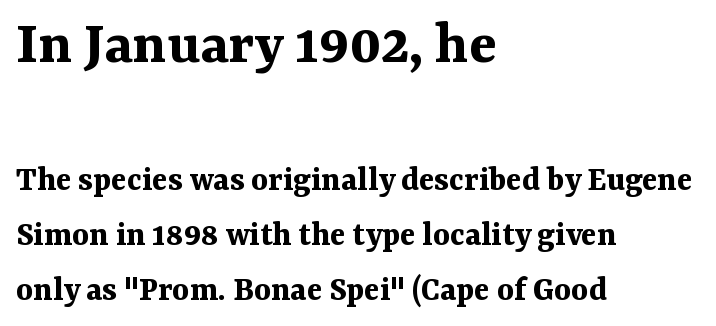
Q: Is the text bold? A: Yes.
Q: Is the text italic (slanted)? A: No, it is upright.
Q: Is the typeface a serif or a sans-serif typeface? A: Serif.
Q: Is the text underlined? A: No.
Q: How is the paragraph aligned? A: Left-aligned.
Q: Is the spacing between letters normal or unusually wide? A: Normal.
Q: Is the spacing between lines tight, normal or loose? A: Normal.
Q: Which block of text is set in a larger size, the first (top) or the second (bottom)? A: The first (top) one.
Q: Width (condensed, normal, or wide)? A: Normal.
Q: Stroke contrast? A: Medium.
Q: x-height? A: Medium.
Q: Monospaced? A: No.
